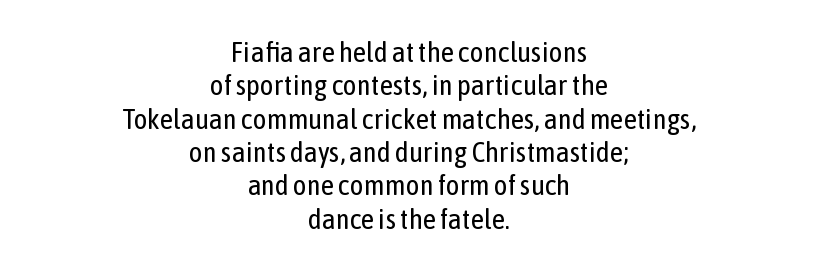
The image shows 29 px regular-weight, condensed sans-serif type, upright; set centered, tight line spacing (1.15x), normal letter spacing, not underlined; low stroke contrast and a medium x-height.
